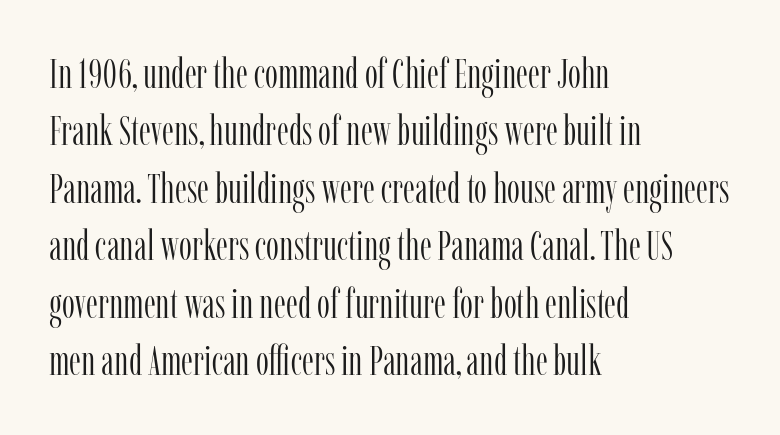
You can tell from the footed stems that serif type was used. The glyphs are unaccompanied by any horizontal stroke below them. The gaps between neighbouring characters are ordinary and unremarkable. The lettering stays uniformly vertical, giving the passage a roman look.
